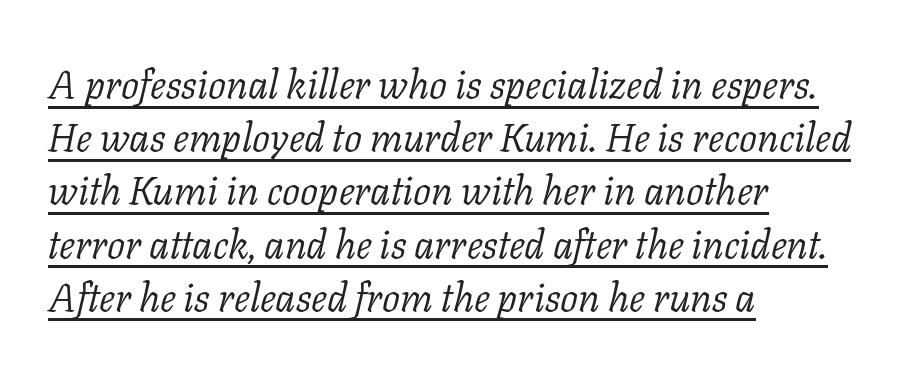
The image shows 40 px light serif type, italic (leaning right); set left-aligned, normal line spacing (1.33x), normal letter spacing, underlined; low stroke contrast and a medium x-height.
